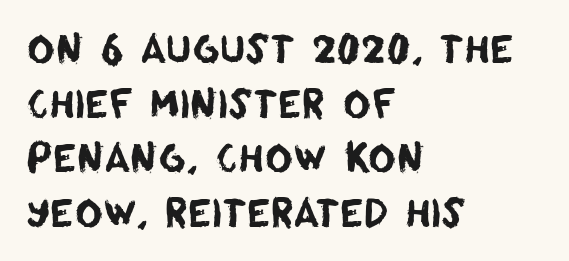
{"serif": "no", "width": "normal", "stroke_contrast": "low", "x_height": "large", "monospaced": "no", "underline": "no", "align": "left", "line_spacing": "normal", "line_spacing_ratio": 1.44, "letter_spacing": "normal", "letter_spacing_em": 0.0, "glyph_px": 38}
